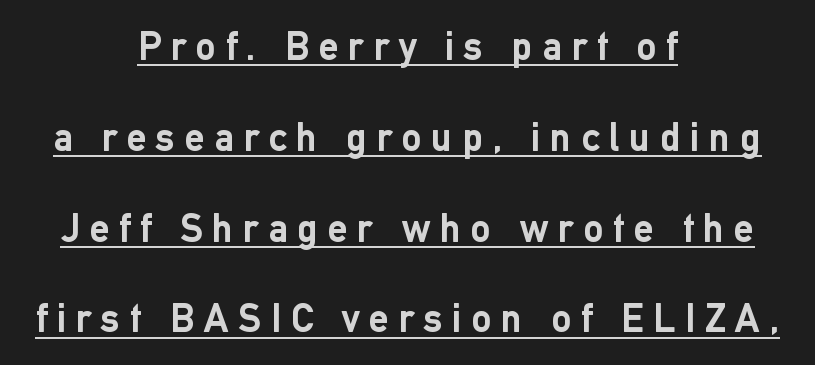
The face used here appears with an underline applied. A typesetter would mark this as roman, not italic. Typeset on center — no edge is straight. The rendering uses natural spacing where letterforms have individual widths. In terms of letterform style, serifs are entirely absent. Caption: bold face, heavy strokes.
